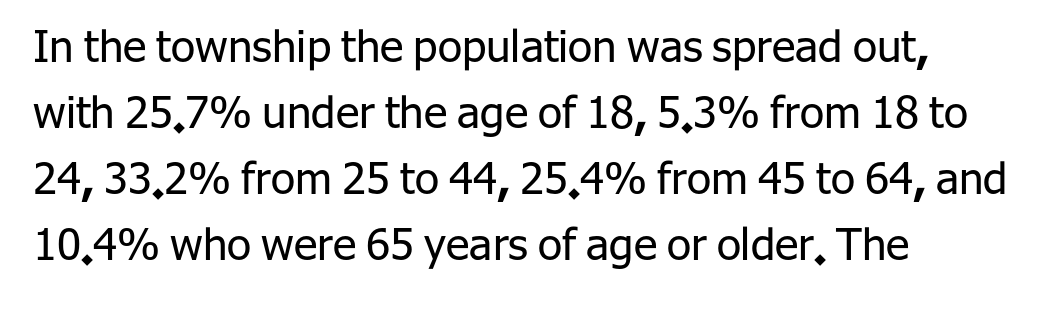
Q: Is the text bold? A: No.
Q: Is the text italic (slanted)? A: No, it is upright.
Q: Is the typeface a serif or a sans-serif typeface? A: Sans-serif.
Q: Is the text underlined? A: No.
Q: How is the paragraph aligned? A: Left-aligned.
Q: Is the spacing between letters normal or unusually wide? A: Normal.
Q: Is the spacing between lines tight, normal or loose? A: Normal.
Q: Width (condensed, normal, or wide)? A: Normal.
Q: Stroke contrast? A: Low.
Q: x-height? A: Medium.
Q: Monospaced? A: No.
